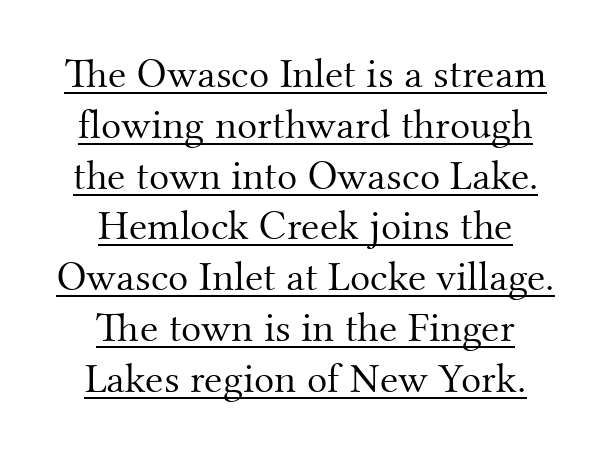
Q: Is the text bold? A: No.
Q: Is the text italic (slanted)? A: No, it is upright.
Q: Is the typeface a serif or a sans-serif typeface? A: Serif.
Q: Is the text underlined? A: Yes.
Q: How is the paragraph aligned? A: Centered.
Q: Is the spacing between letters normal or unusually wide? A: Normal.
Q: Width (condensed, normal, or wide)? A: Normal.
Q: Stroke contrast? A: Medium.
Q: x-height? A: Small.
Q: Monospaced? A: No.
